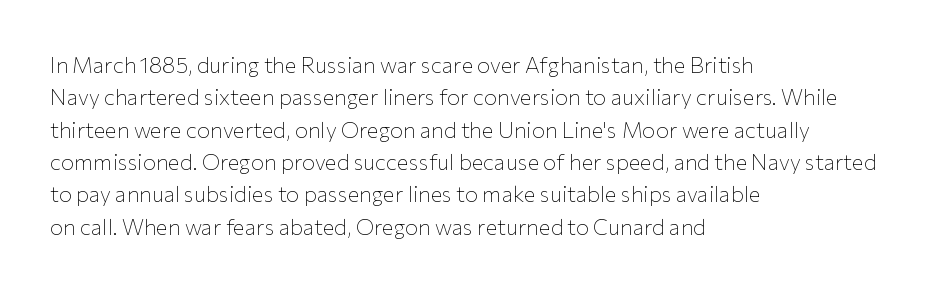
{"italic": "no", "bold": "no", "underline": "no", "align": "left", "line_spacing": "normal", "line_spacing_ratio": 1.47, "letter_spacing": "normal", "letter_spacing_em": 0.0, "glyph_px": 22}
